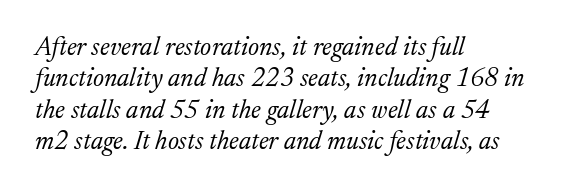
Q: Is the text bold? A: No.
Q: Is the text italic (slanted)? A: Yes, it leans right by about 17 degrees.
Q: Is the text underlined? A: No.
Q: How is the paragraph aligned? A: Left-aligned.
Q: Is the spacing between letters normal or unusually wide? A: Normal.
